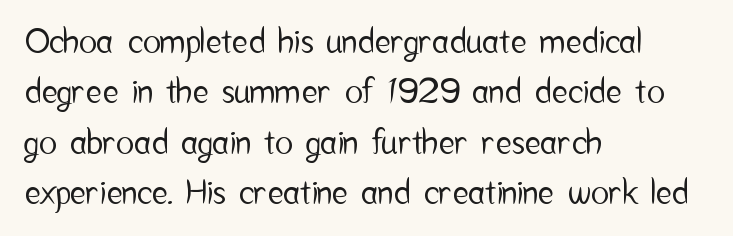
Q: Is the text italic (slanted)? A: No, it is upright.
Q: Is the typeface a serif or a sans-serif typeface? A: Sans-serif.
Q: Is the text underlined? A: No.
Q: How is the paragraph aligned? A: Left-aligned.
Q: Is the spacing between letters normal or unusually wide? A: Normal.
Q: Is the spacing between lines tight, normal or loose? A: Normal.
Q: Width (condensed, normal, or wide)? A: Condensed.
Q: Stroke contrast? A: Low.
Q: x-height? A: Medium.
Q: Monospaced? A: No.
